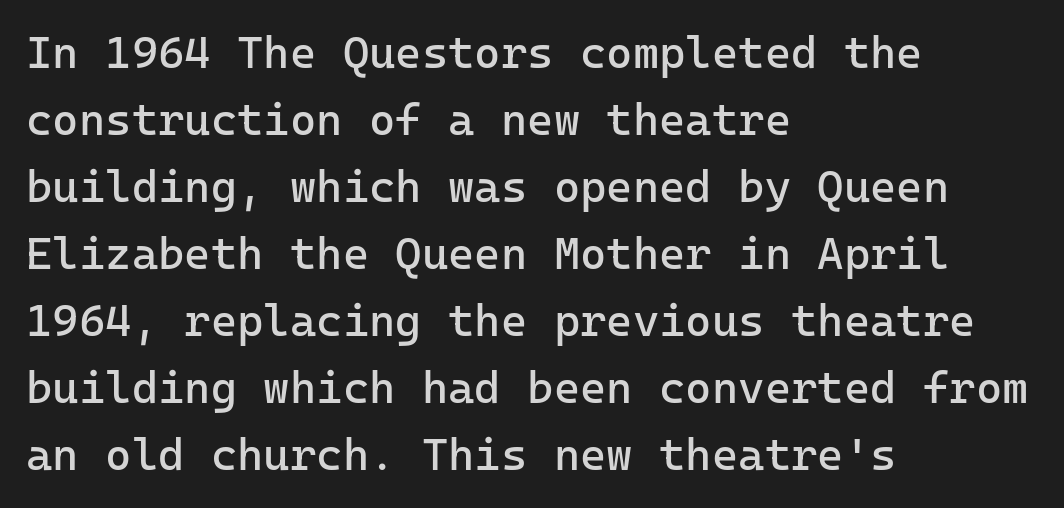
The image shows 45 px regular-weight sans-serif type, upright; set left-aligned, normal line spacing (1.49x), normal letter spacing, not underlined; low stroke contrast and a medium x-height.
